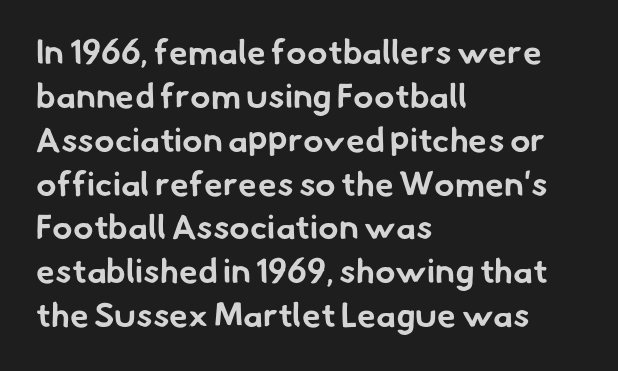
The image shows 34 px bold sans-serif type; set left-aligned, normal line spacing (1.29x), normal letter spacing, not underlined; low stroke contrast and a small x-height.
